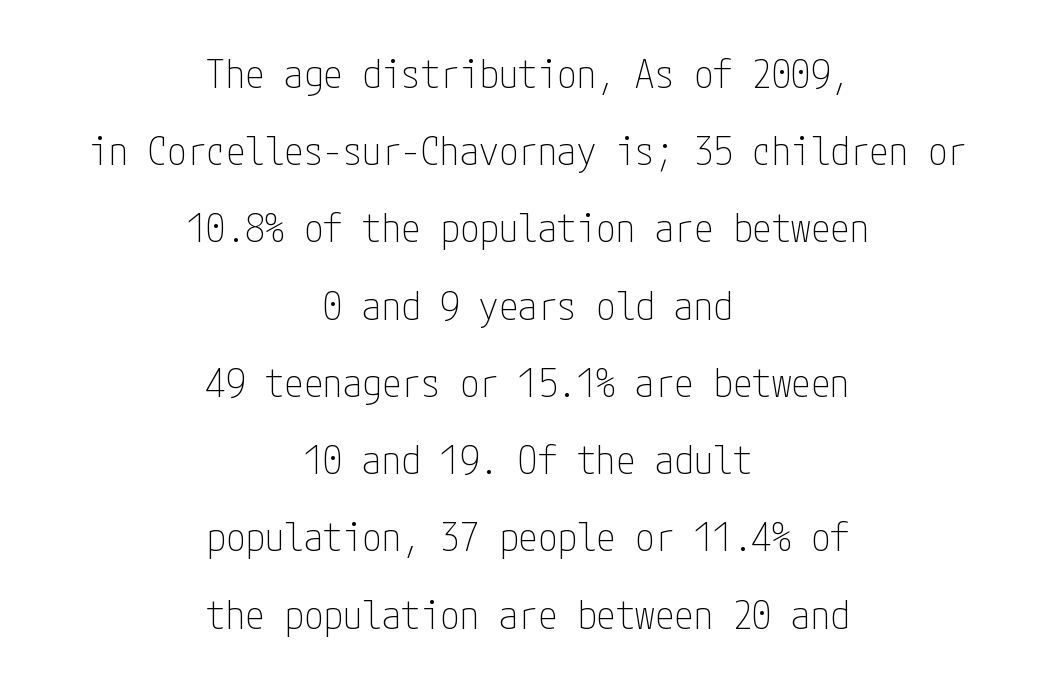
Does the lettering tilt? It doesn't — this is upright. This rendering features lettering with no underline. Is the stroke heavy? The answer is a plain regular-or-lighter. The vertical gap from one line to the next is large. Words appear dense and cohesive because spacing is normal. Each letter's strokes conclude bluntly, with no projecting serifs.
